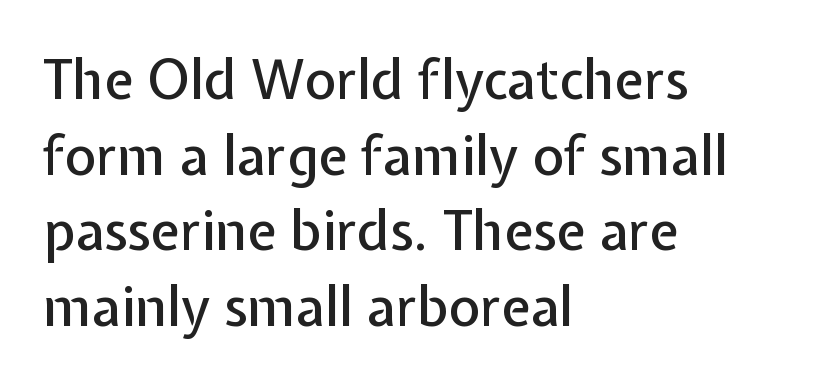
{"serif": "no", "italic": "no", "width": "normal", "stroke_contrast": "low", "x_height": "medium", "monospaced": "no", "underline": "no", "align": "left", "line_spacing": "normal", "line_spacing_ratio": 1.4, "letter_spacing": "normal", "letter_spacing_em": 0.0, "glyph_px": 54}
